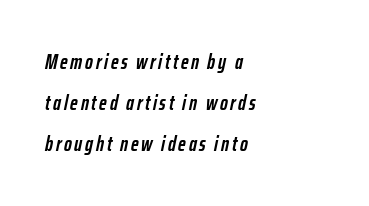
Q: Is the text bold? A: Yes.
Q: Is the text italic (slanted)? A: Yes, it leans right by about 12 degrees.
Q: Is the text underlined? A: No.
Q: How is the paragraph aligned? A: Left-aligned.
Q: Is the spacing between lines tight, normal or loose? A: Loose.
